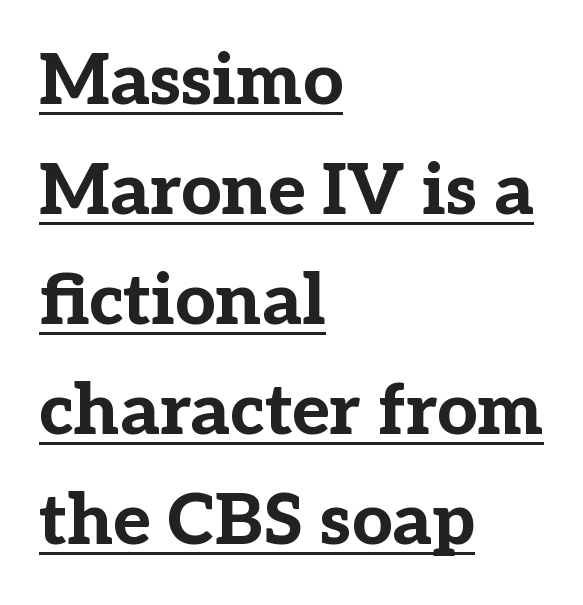
A typesetter would call this zero additional tracking. Ordinary non-slanted type is in use. Is there much room between lines? A standard amount, neither cramped nor airy. These lines are set flush left with a ragged right edge. Look at the stroke-to-counter ratio: heavy, a bold.
